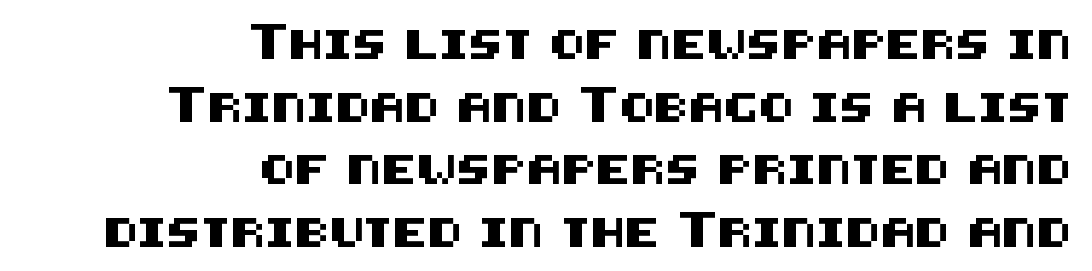
Q: Is the text italic (slanted)? A: No, it is upright.
Q: Is the typeface a serif or a sans-serif typeface? A: Sans-serif.
Q: Is the text underlined? A: No.
Q: How is the paragraph aligned? A: Right-aligned.
Q: Is the spacing between letters normal or unusually wide? A: Normal.
Q: Is the spacing between lines tight, normal or loose? A: Loose.
Q: Width (condensed, normal, or wide)? A: Normal.
Q: Stroke contrast? A: Medium.
Q: x-height? A: Large.
